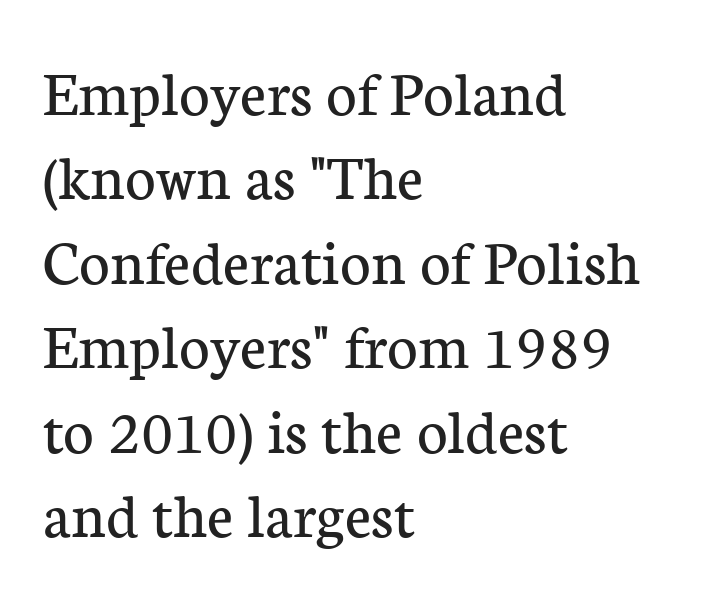
Q: Is the text bold? A: No.
Q: Is the text italic (slanted)? A: No, it is upright.
Q: Is the typeface a serif or a sans-serif typeface? A: Serif.
Q: Is the text underlined? A: No.
Q: How is the paragraph aligned? A: Left-aligned.
Q: Is the spacing between letters normal or unusually wide? A: Normal.
Q: Is the spacing between lines tight, normal or loose? A: Normal.
Q: Width (condensed, normal, or wide)? A: Normal.
Q: Stroke contrast? A: Low.
Q: x-height? A: Medium.
Q: Monospaced? A: No.
